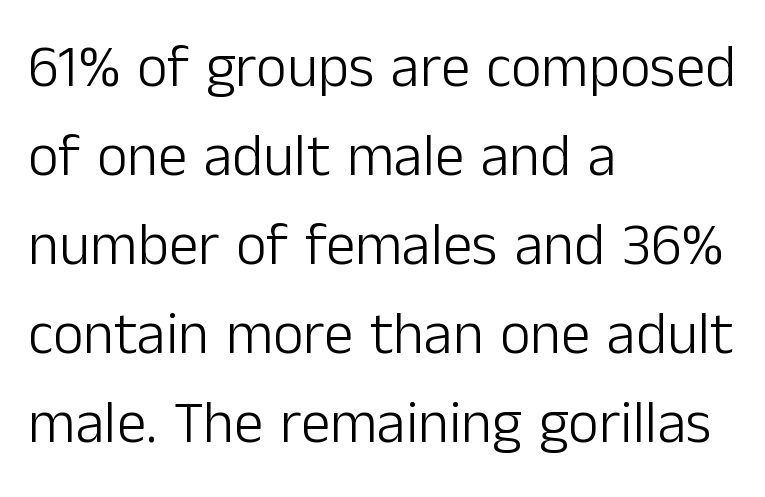
Posture: straight, roman, zero tilt. Just letters on the line, the space beneath them empty. Does extra space separate the letters? No, they use regular spacing. This sample is left-justified, so line endings fall wherever the words run out. Vertical stems look standard width or narrower in stroke.
